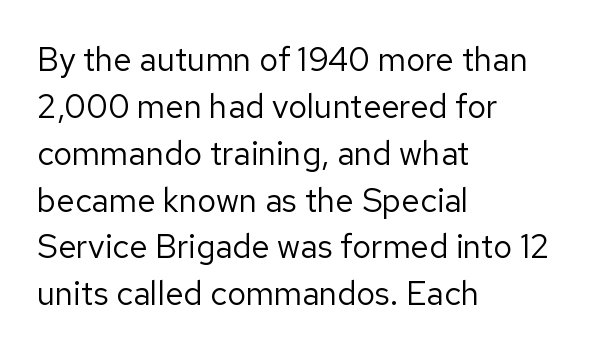
Q: Is the text bold? A: No.
Q: Is the text italic (slanted)? A: No, it is upright.
Q: Is the typeface a serif or a sans-serif typeface? A: Sans-serif.
Q: Is the text underlined? A: No.
Q: How is the paragraph aligned? A: Left-aligned.
Q: Is the spacing between letters normal or unusually wide? A: Normal.
Q: Is the spacing between lines tight, normal or loose? A: Normal.
Q: Width (condensed, normal, or wide)? A: Normal.
Q: Stroke contrast? A: Low.
Q: x-height? A: Medium.
Q: Monospaced? A: No.
